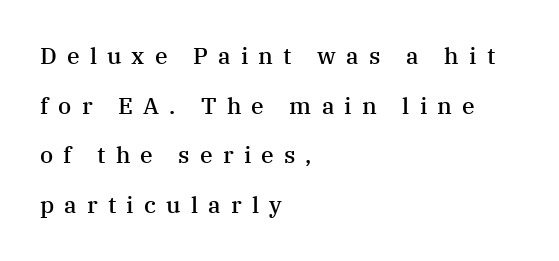
{"italic": "no", "bold": "semi", "underline": "no", "align": "left", "line_spacing": "loose", "line_spacing_ratio": 2.16, "letter_spacing": "wide", "letter_spacing_em": 0.44, "glyph_px": 23}
